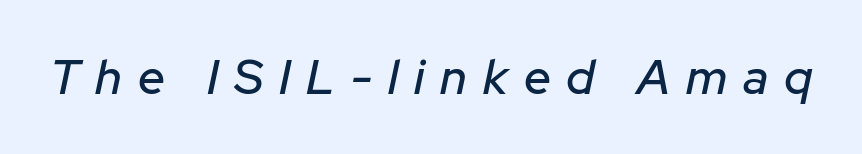
Q: Is the text italic (slanted)? A: Yes, it leans right by about 12 degrees.
Q: Is the text underlined? A: No.
Q: Is the spacing between letters normal or unusually wide? A: Unusually wide.
Q: Width (condensed, normal, or wide)? A: Normal.
Q: Stroke contrast? A: Low.
Q: x-height? A: Medium.
Q: Monospaced? A: No.
